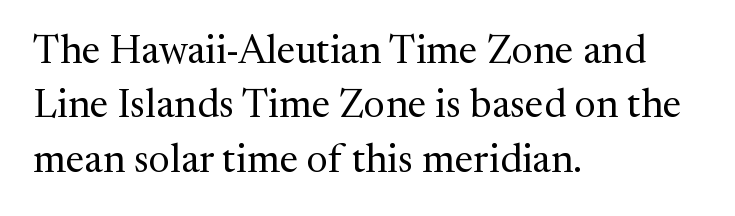
Summary of vertical rhythm: regular, with standard interline spacing. Proportional: the letters do not fall into vertical columns. Is the stroke heavy? The answer is a plain regular-or-lighter. Look at the bottom of the vertical strokes: they flare into serifs here. In terms of letterspacing, this is plain default setting. Honestly, there is no underline to notice here at all.
